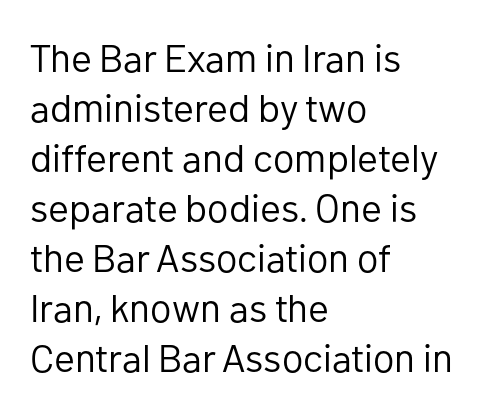
The image shows 39 px regular-weight sans-serif type, upright; set left-aligned, normal line spacing (1.28x), normal letter spacing, not underlined; low stroke contrast and a medium x-height.
